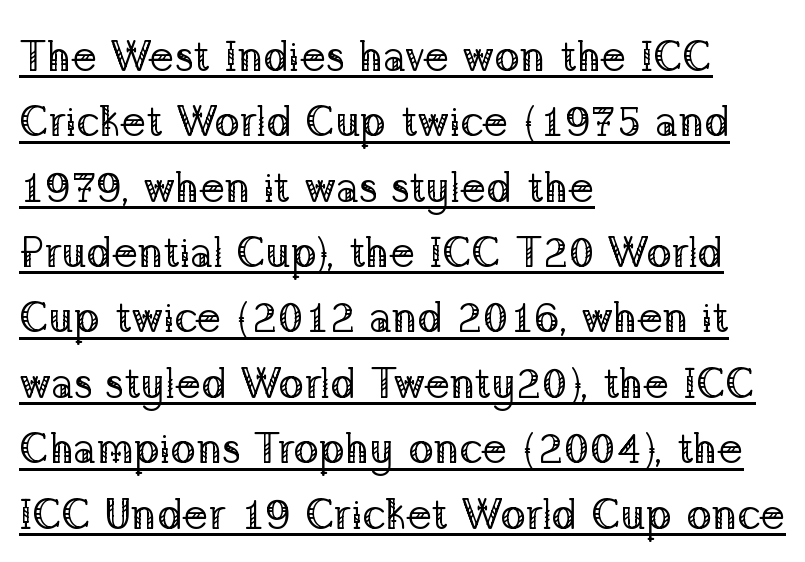
{"serif": "yes", "italic": "no", "bold": "no", "weight": "regular", "width": "normal", "stroke_contrast": "low", "x_height": "medium", "monospaced": "no", "underline": "yes", "align": "left", "line_spacing": "normal", "line_spacing_ratio": 1.52, "letter_spacing": "normal", "letter_spacing_em": 0.0, "glyph_px": 43}
